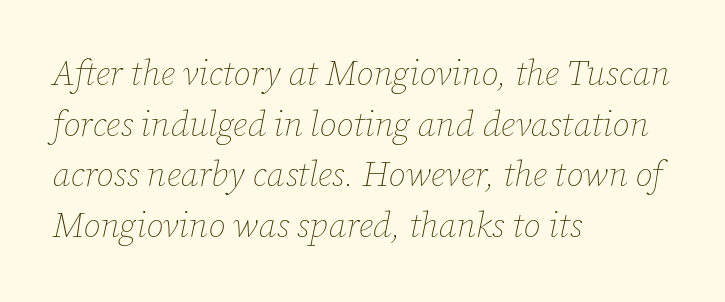
A typesetter would call this proportional, since set widths differ per character. Check the space under the baseline: it is left empty. Does the copy run flush right? No — it runs flush left. Leading matches the norm, producing a regular column. These lines were composed using italics.
